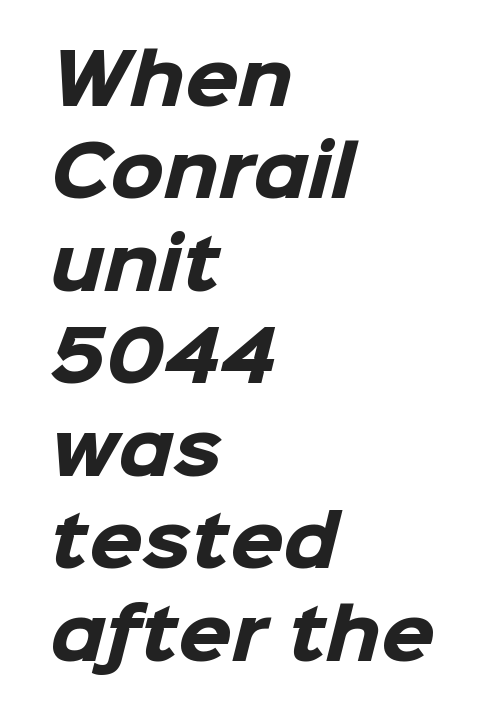
{"serif": "no", "bold": "yes", "weight": "heavy", "width": "normal", "stroke_contrast": "low", "x_height": "medium", "monospaced": "no", "underline": "no", "align": "left", "line_spacing": "normal", "line_spacing_ratio": 1.34, "letter_spacing": "normal", "letter_spacing_em": 0.0, "glyph_px": 69}
